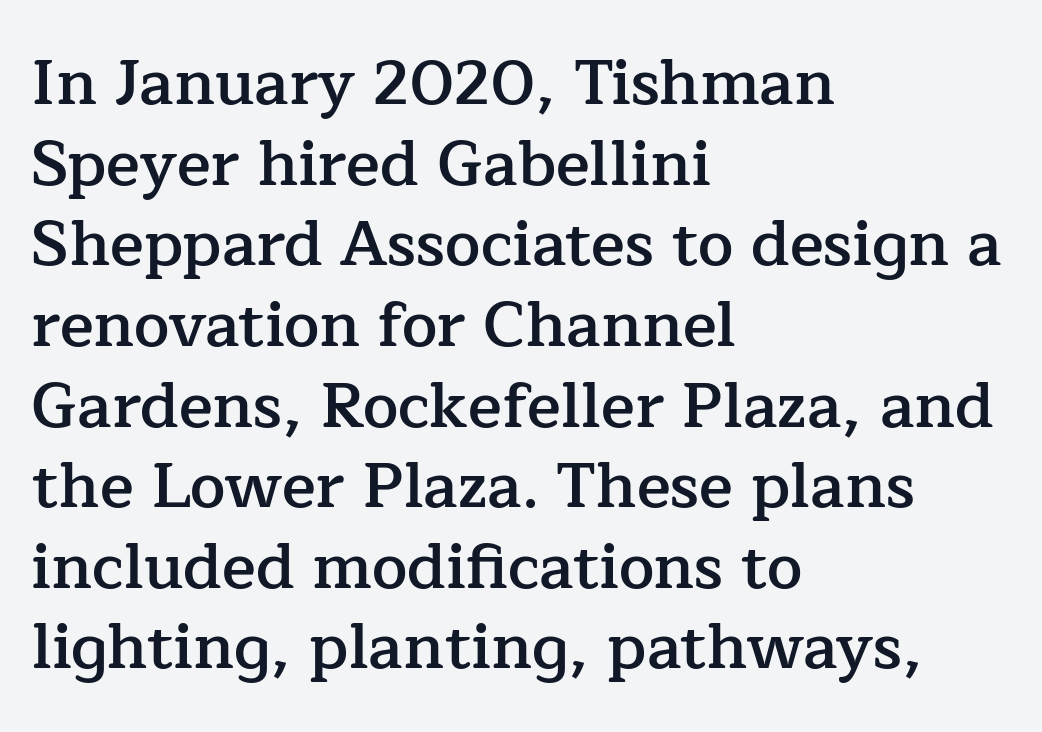
Q: Is the text bold? A: Semi-bold.
Q: Is the text italic (slanted)? A: No, it is upright.
Q: Is the typeface a serif or a sans-serif typeface? A: Serif.
Q: Is the text underlined? A: No.
Q: How is the paragraph aligned? A: Left-aligned.
Q: Is the spacing between letters normal or unusually wide? A: Normal.
Q: Is the spacing between lines tight, normal or loose? A: Normal.
Q: Width (condensed, normal, or wide)? A: Normal.
Q: Stroke contrast? A: Low.
Q: x-height? A: Medium.
Q: Monospaced? A: No.
